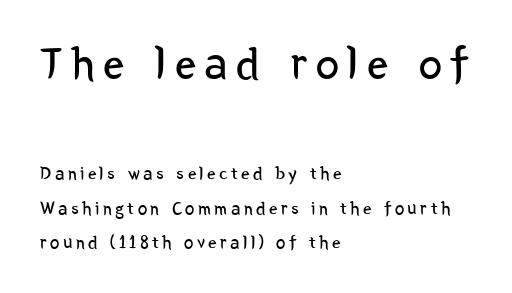
{"serif": "no", "italic": "no", "bold": "no", "weight": "regular", "width": "condensed", "stroke_contrast": "low", "x_height": "medium", "monospaced": "no", "underline": "no", "align": "left", "line_spacing_ratio": 1.82, "larger_block": "first", "size_ratio": 2.47, "glyph_px": 47}
